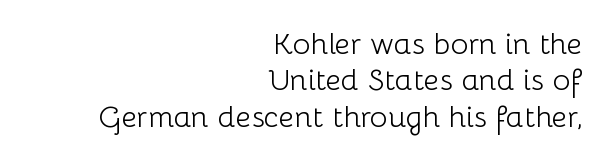
The image shows 30 px light sans-serif type, upright; set right-aligned, line spacing 1.21x, normal letter spacing, not underlined; low stroke contrast and a medium x-height.
